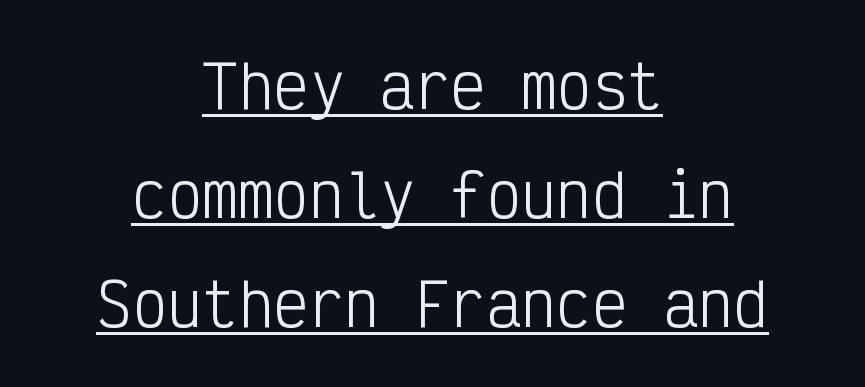
Nothing unusual about the tracking: characters are spaced as the font intends. Is the type heavy? It reads as light-to-regular instead. This sample uses an upright cut, with every glyph sitting square on the baseline. Monospaced: the letters line up in strict vertical columns.
